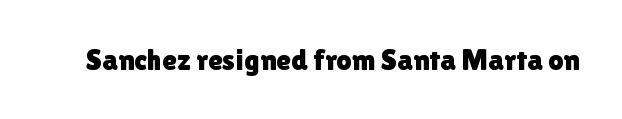
Q: Is the text italic (slanted)? A: No, it is upright.
Q: Is the typeface a serif or a sans-serif typeface? A: Sans-serif.
Q: Is the text underlined? A: No.
Q: Is the spacing between letters normal or unusually wide? A: Normal.
Q: Width (condensed, normal, or wide)? A: Normal.
Q: x-height? A: Medium.
Q: Monospaced? A: No.
